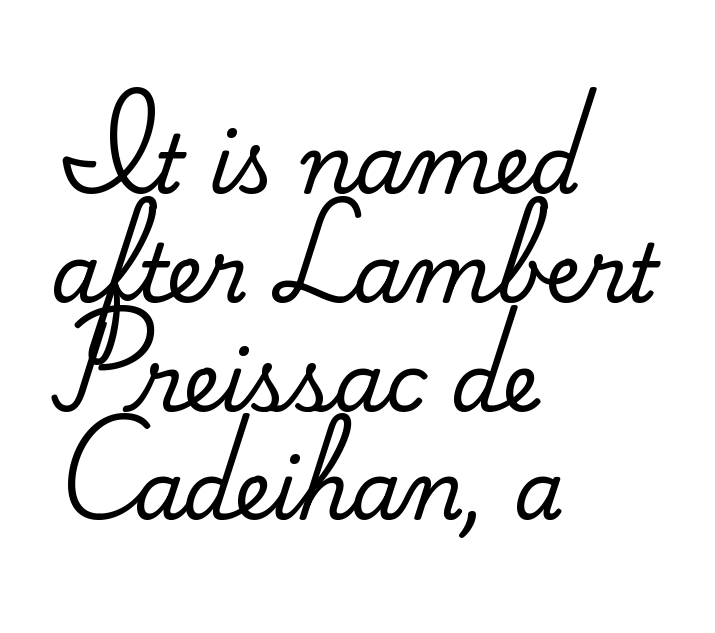
The image shows 80 px serif type; set left-aligned, normal line spacing (1.36x), normal letter spacing, not underlined; medium stroke contrast and a small x-height.
